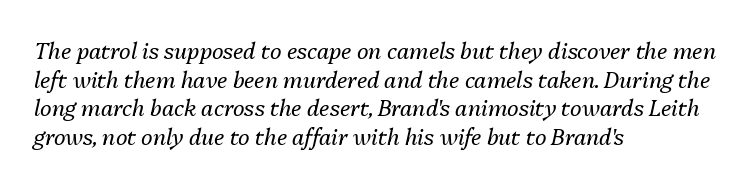
The image shows 22 px text type, italic (leaning right); set left-aligned, normal line spacing (1.3x), normal letter spacing, not underlined.
